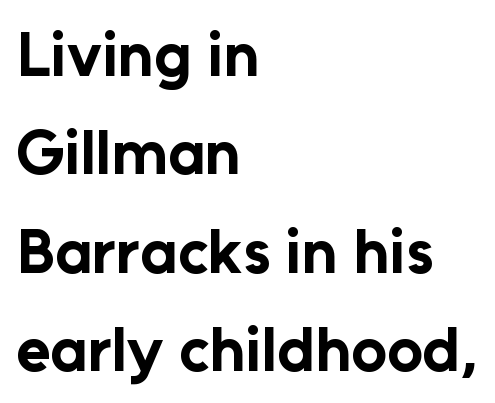
{"serif": "no", "italic": "no", "bold": "yes", "weight": "bold", "width": "normal", "stroke_contrast": "low", "x_height": "medium", "monospaced": "no", "underline": "no", "align": "left", "line_spacing": "normal", "line_spacing_ratio": 1.56, "letter_spacing": "normal", "letter_spacing_em": 0.0, "glyph_px": 63}
